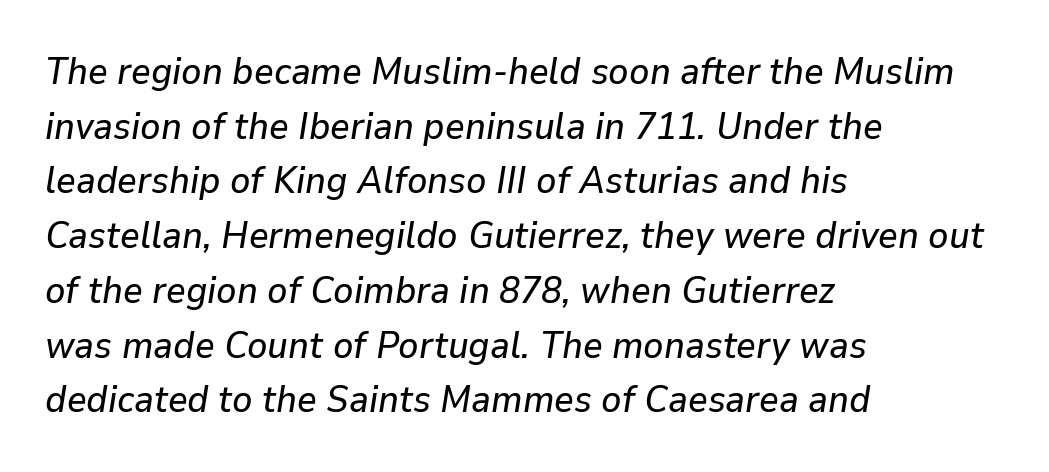
{"italic": "yes", "lean": "right", "slant_degrees": 9, "width": "normal", "stroke_contrast": "low", "x_height": "medium", "monospaced": "no", "underline": "no", "align": "left", "line_spacing": "normal", "line_spacing_ratio": 1.44, "letter_spacing": "normal", "letter_spacing_em": 0.0, "glyph_px": 38}
